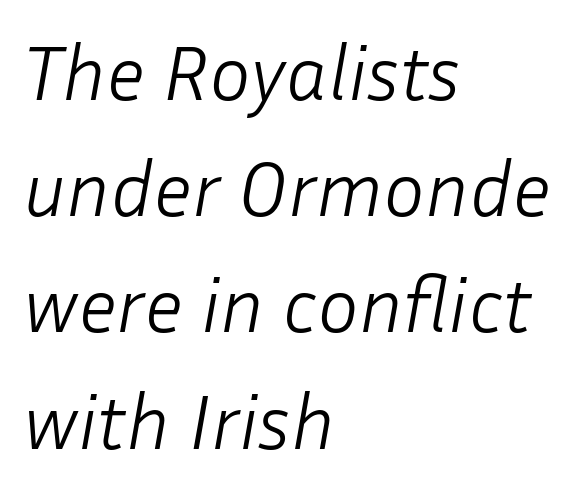
{"italic": "yes", "lean": "right", "slant_degrees": 10, "bold": "no", "weight": "light", "width": "normal", "stroke_contrast": "low", "x_height": "medium", "monospaced": "no", "underline": "no", "align": "left", "line_spacing": "normal", "line_spacing_ratio": 1.49, "letter_spacing": "normal", "letter_spacing_em": 0.0, "glyph_px": 78}
